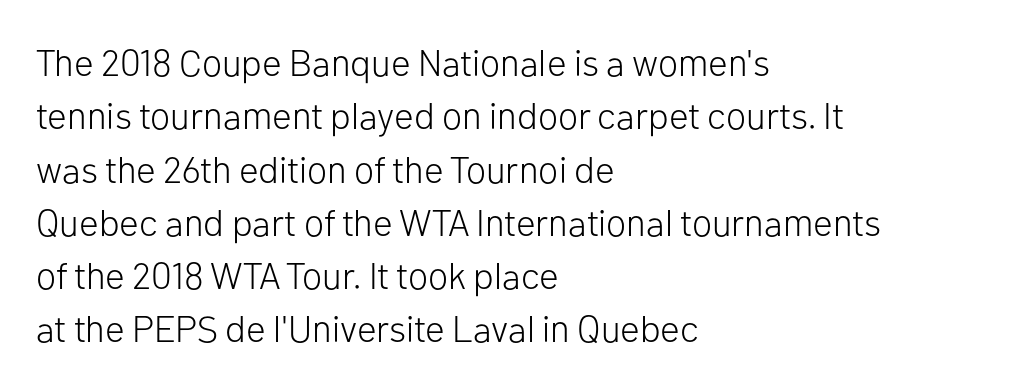
Q: Is the text bold? A: No.
Q: Is the text italic (slanted)? A: No, it is upright.
Q: Is the typeface a serif or a sans-serif typeface? A: Sans-serif.
Q: Is the text underlined? A: No.
Q: How is the paragraph aligned? A: Left-aligned.
Q: Is the spacing between letters normal or unusually wide? A: Normal.
Q: Is the spacing between lines tight, normal or loose? A: Normal.
Q: Width (condensed, normal, or wide)? A: Normal.
Q: Stroke contrast? A: Low.
Q: x-height? A: Medium.
Q: Monospaced? A: No.
